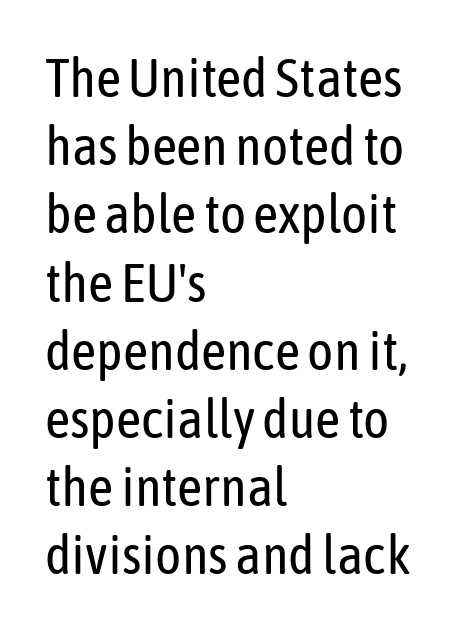
Q: Is the text bold? A: No.
Q: Is the text italic (slanted)? A: No, it is upright.
Q: Is the typeface a serif or a sans-serif typeface? A: Sans-serif.
Q: Is the text underlined? A: No.
Q: How is the paragraph aligned? A: Left-aligned.
Q: Is the spacing between letters normal or unusually wide? A: Normal.
Q: Width (condensed, normal, or wide)? A: Condensed.
Q: Stroke contrast? A: Low.
Q: x-height? A: Medium.
Q: Monospaced? A: No.
